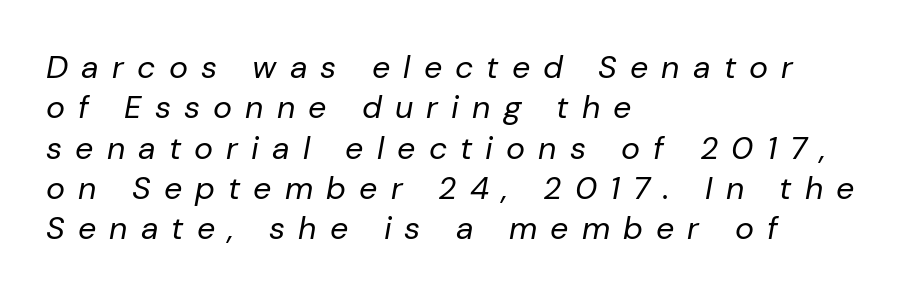
{"italic": "yes", "lean": "right", "slant_degrees": 10, "bold": "no", "weight": "regular", "width": "normal", "stroke_contrast": "low", "x_height": "medium", "monospaced": "no", "underline": "no", "align": "left", "line_spacing": "normal", "line_spacing_ratio": 1.26, "letter_spacing": "wide", "letter_spacing_em": 0.41, "glyph_px": 32}
